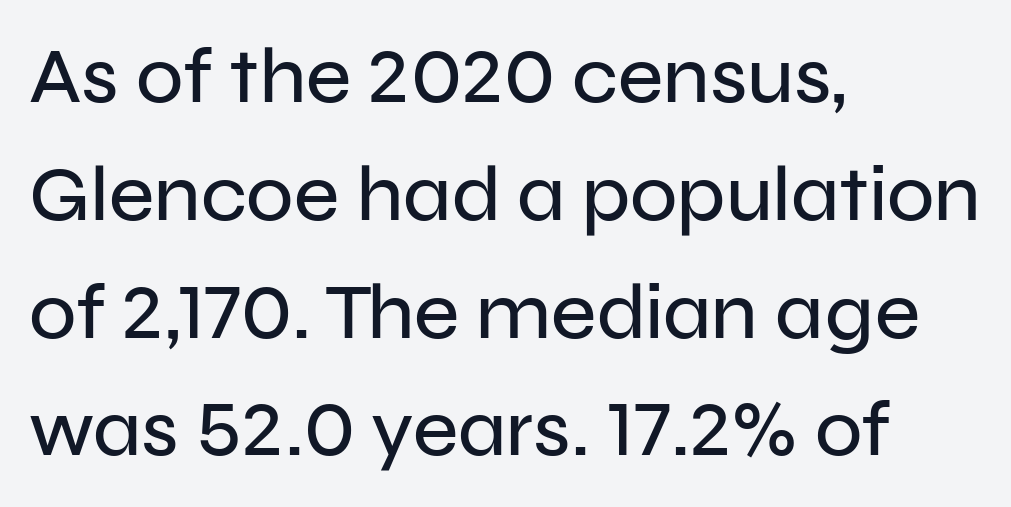
{"serif": "no", "italic": "no", "width": "normal", "stroke_contrast": "low", "x_height": "medium", "monospaced": "no", "underline": "no", "align": "left", "line_spacing": "normal", "line_spacing_ratio": 1.51, "letter_spacing": "normal", "letter_spacing_em": 0.0, "glyph_px": 78}
